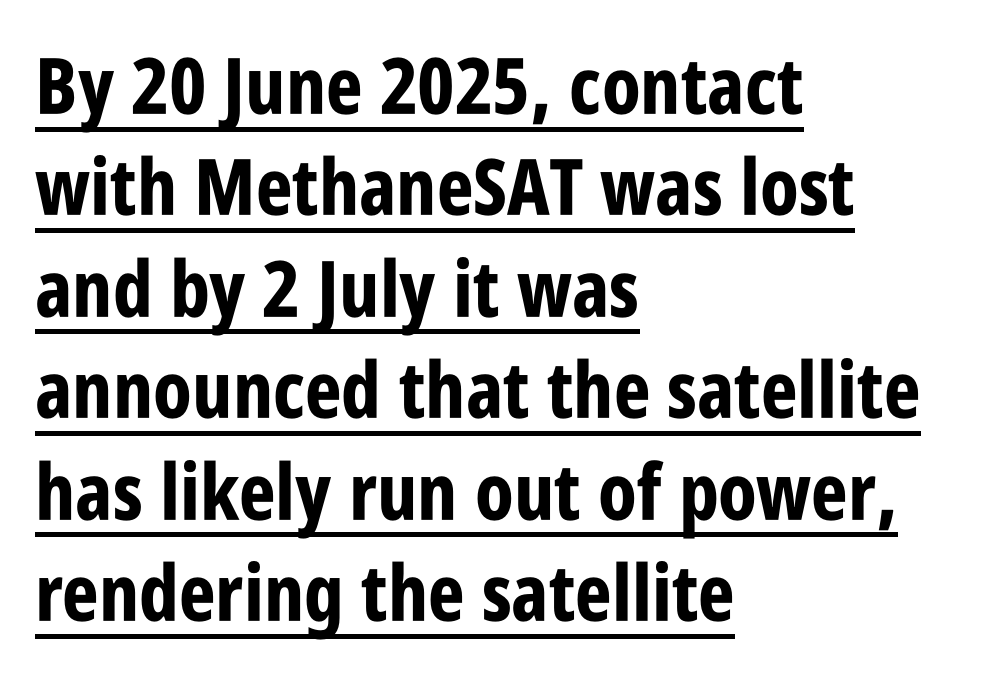
The image shows 78 px bold, condensed sans-serif type, upright; set left-aligned, normal line spacing (1.3x), normal letter spacing, underlined; low stroke contrast and a large x-height.
